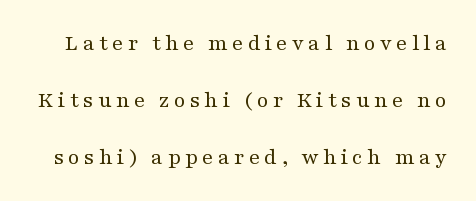
The image shows 23 px text type, upright; set loose line spacing (2.47x), not underlined.
